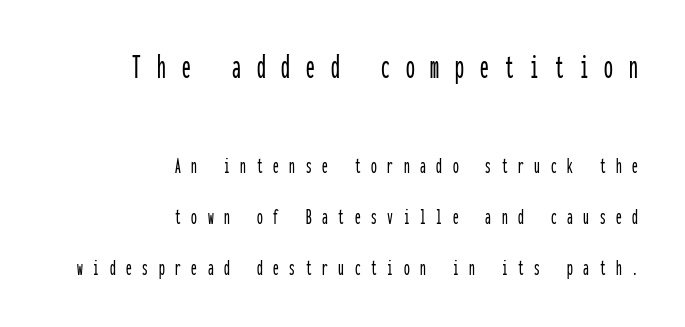
Q: Is the text italic (slanted)? A: No, it is upright.
Q: Is the typeface a serif or a sans-serif typeface? A: Sans-serif.
Q: Is the text underlined? A: No.
Q: How is the paragraph aligned? A: Right-aligned.
Q: Is the spacing between letters normal or unusually wide? A: Unusually wide.
Q: Is the spacing between lines tight, normal or loose? A: Loose.
Q: Which block of text is set in a larger size, the first (top) or the second (bottom)? A: The first (top) one.
Q: Width (condensed, normal, or wide)? A: Condensed.
Q: Stroke contrast? A: Low.
Q: x-height? A: Medium.
Q: Monospaced? A: Yes.
